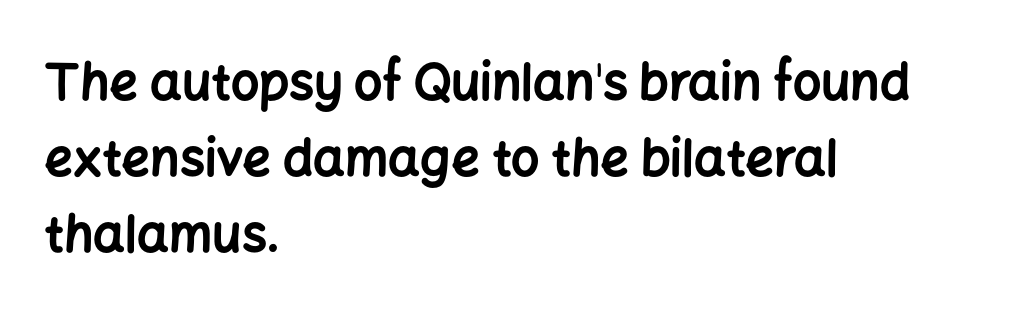
The letterforms sit shoulder to shoulder at normal distance. Underline: absent. The paragraph has a hard left edge and a soft right edge. Rows of type keep a routine distance in the vertical direction. Character widths vary here, with narrow letters taking less room than wide ones.
